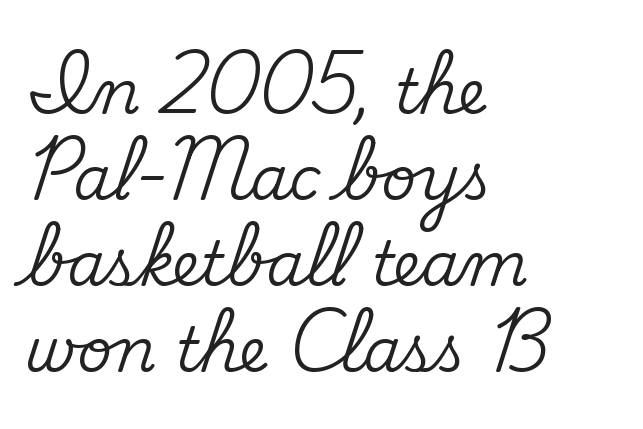
The image shows 61 px text type; set left-aligned, normal line spacing (1.41x), normal letter spacing, not underlined; medium stroke contrast and a small x-height.
